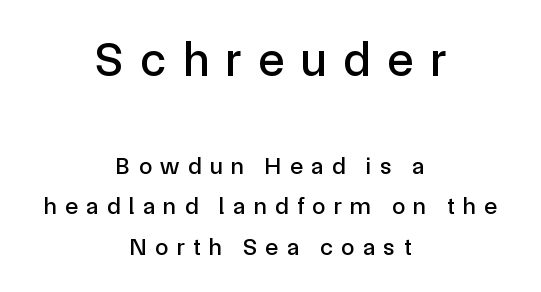
{"serif": "no", "italic": "no", "width": "normal", "x_height": "medium", "monospaced": "no", "underline": "no", "align": "center", "line_spacing": "normal", "line_spacing_ratio": 1.69, "letter_spacing": "wide", "letter_spacing_em": 0.35, "larger_block": "first", "size_ratio": 2.0, "glyph_px": 48}
